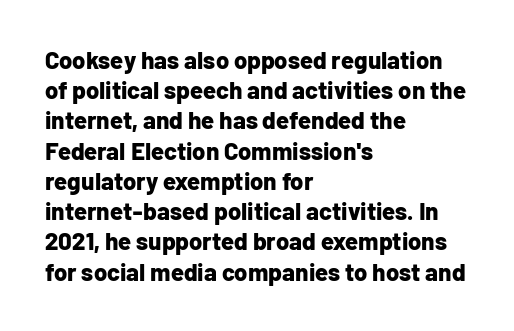
The ragged edge is on the right, which tells us the setting is flush left. The space beneath each line is pristine and unruled. This rendering leaves character spacing at its baseline value. The passage shown stacks its lines at a standard gap. Italic? Not at all — the glyphs are vertical. Emphasis by weight is at full strength: bold.
